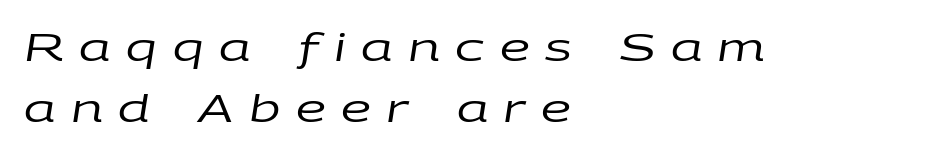
{"italic": "yes", "lean": "right", "slant_degrees": 9, "bold": "no", "weight": "regular", "width": "wide", "stroke_contrast": "low", "x_height": "large", "monospaced": "no", "underline": "no", "align": "left", "line_spacing": "normal", "line_spacing_ratio": 1.6, "letter_spacing": "wide", "letter_spacing_em": 0.41, "glyph_px": 38}
